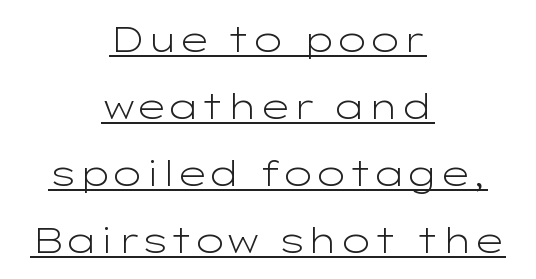
Q: Is the text bold? A: No.
Q: Is the text italic (slanted)? A: No, it is upright.
Q: Is the typeface a serif or a sans-serif typeface? A: Sans-serif.
Q: Is the text underlined? A: Yes.
Q: How is the paragraph aligned? A: Centered.
Q: Is the spacing between letters normal or unusually wide? A: Normal.
Q: Is the spacing between lines tight, normal or loose? A: Loose.
Q: Width (condensed, normal, or wide)? A: Wide.
Q: Stroke contrast? A: Low.
Q: x-height? A: Medium.
Q: Monospaced? A: No.
